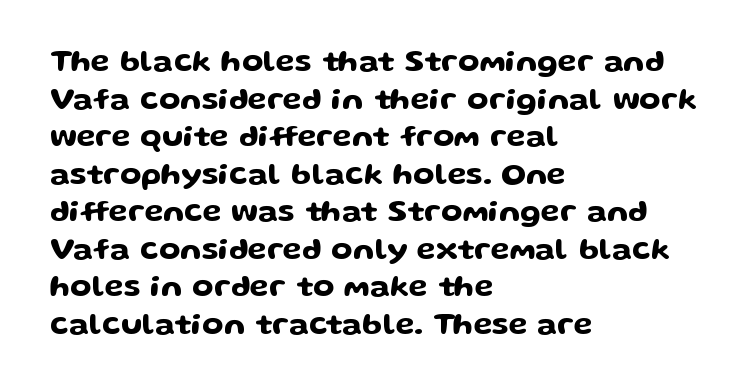
The image shows 31 px wide sans-serif type, upright; set left-aligned, line spacing 1.21x, normal letter spacing, not underlined; low stroke contrast and a medium x-height.
